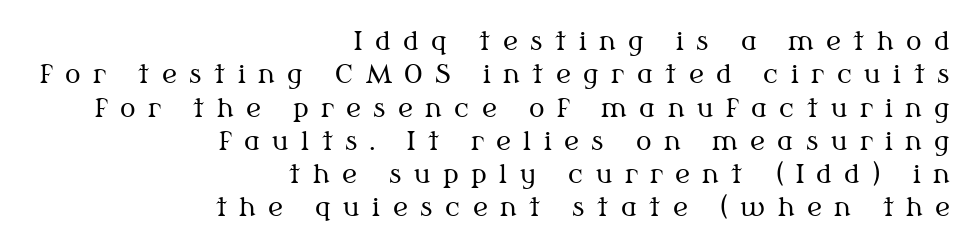
Q: Is the text bold? A: No.
Q: Is the text italic (slanted)? A: No, it is upright.
Q: Is the text underlined? A: No.
Q: How is the paragraph aligned? A: Right-aligned.
Q: Is the spacing between letters normal or unusually wide? A: Unusually wide.
Q: Is the spacing between lines tight, normal or loose? A: Normal.
